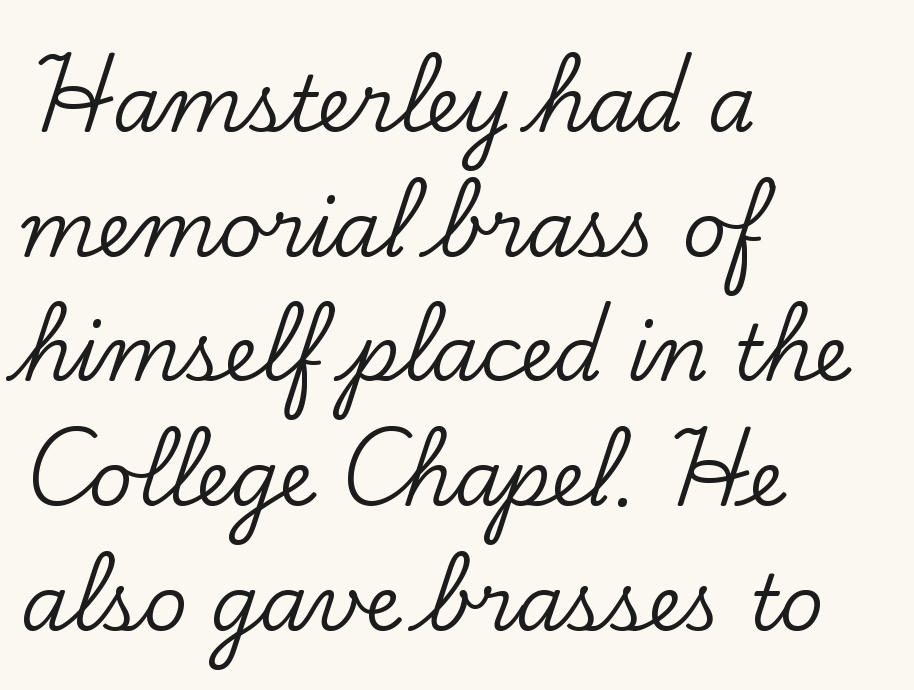
How are the letters spaced? Ordinarily, with no added tracking. A student would call this left alignment; a typographer would say flush left, rag right. A typesetter would call this proportional, since set widths differ per character.
